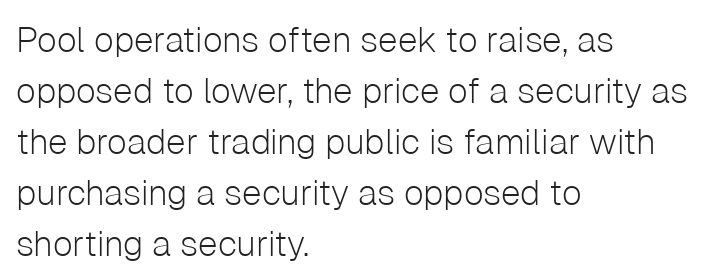
The image shows 35 px light sans-serif type, upright; set left-aligned, normal line spacing (1.46x), normal letter spacing, not underlined; low stroke contrast and a medium x-height.
